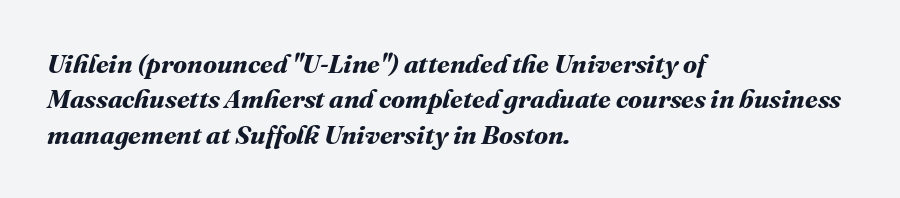
Q: Is the text bold? A: Yes.
Q: Is the text underlined? A: No.
Q: How is the paragraph aligned? A: Left-aligned.
Q: Is the spacing between letters normal or unusually wide? A: Normal.
Q: Is the spacing between lines tight, normal or loose? A: Normal.
